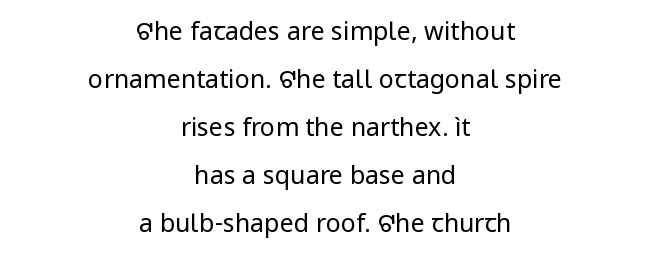
Q: Is the text bold? A: No.
Q: Is the text italic (slanted)? A: No, it is upright.
Q: Is the text underlined? A: No.
Q: How is the paragraph aligned? A: Centered.
Q: Is the spacing between letters normal or unusually wide? A: Normal.
Q: Is the spacing between lines tight, normal or loose? A: Loose.
